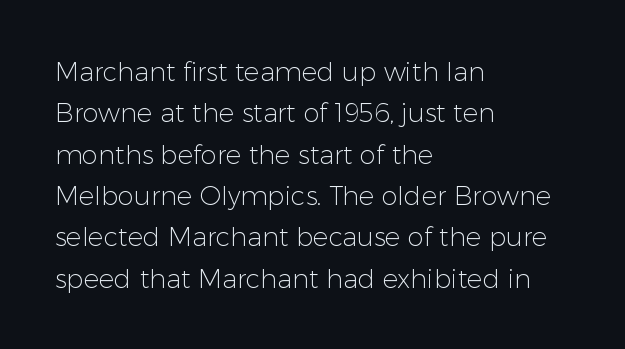
The image shows 26 px text type, upright; set left-aligned, normal line spacing (1.59x), normal letter spacing, not underlined.
